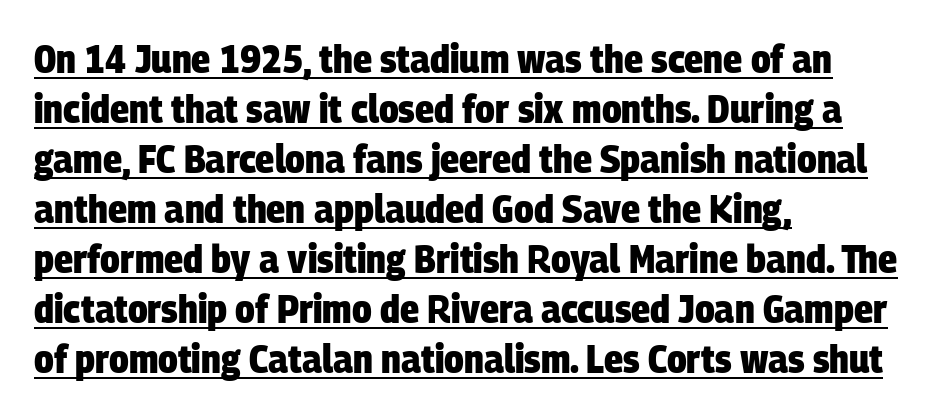
The image shows 40 px heavy, condensed sans-serif type; set left-aligned, normal line spacing (1.25x), normal letter spacing, underlined; low stroke contrast and a large x-height.
